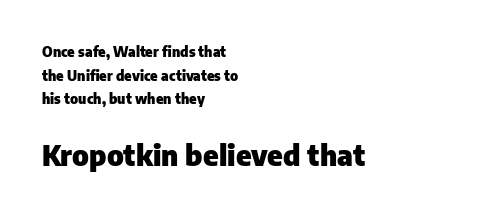
The rendering anchors every line to the left-hand side. Each new line begins a customary step beneath the previous one. These lines are composed in type without serifs. The designer gave the closing block more size than the opening block.
